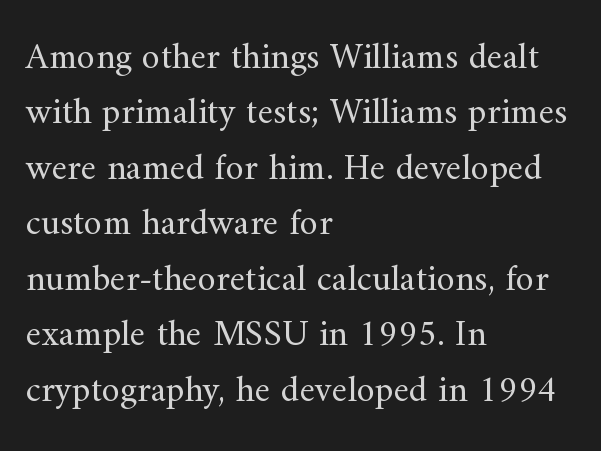
{"serif": "yes", "italic": "no", "bold": "no", "weight": "regular", "width": "normal", "stroke_contrast": "medium", "x_height": "small", "monospaced": "no", "underline": "no", "align": "left", "line_spacing": "normal", "line_spacing_ratio": 1.5, "letter_spacing": "normal", "letter_spacing_em": 0.0, "glyph_px": 37}
